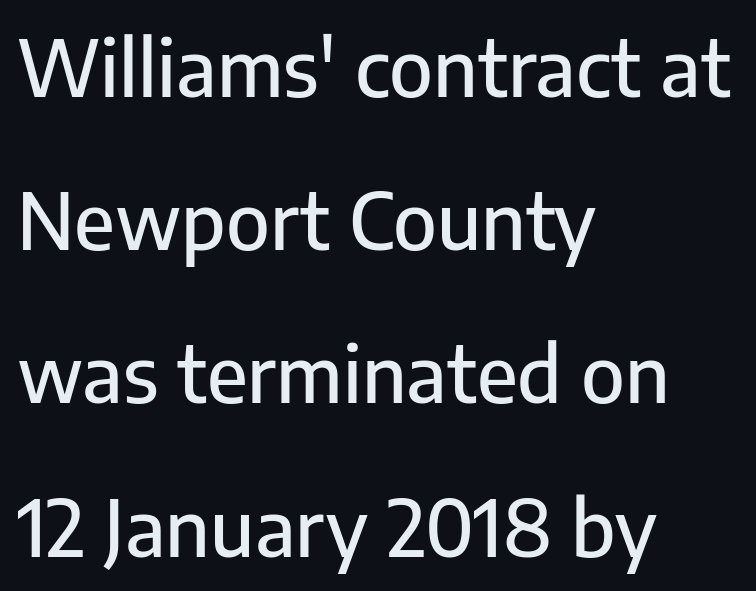
{"serif": "no", "italic": "no", "width": "normal", "stroke_contrast": "low", "x_height": "medium", "monospaced": "no", "underline": "no", "align": "left", "line_spacing": "loose", "line_spacing_ratio": 1.99, "letter_spacing": "normal", "letter_spacing_em": 0.0, "glyph_px": 77}
